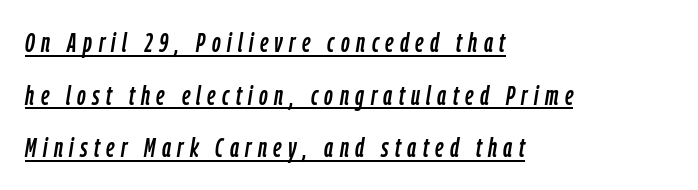
{"italic": "yes", "lean": "right", "slant_degrees": 9, "underline": "yes", "align": "left", "line_spacing": "loose", "line_spacing_ratio": 1.95, "letter_spacing": "wide", "letter_spacing_em": 0.24, "glyph_px": 27}
